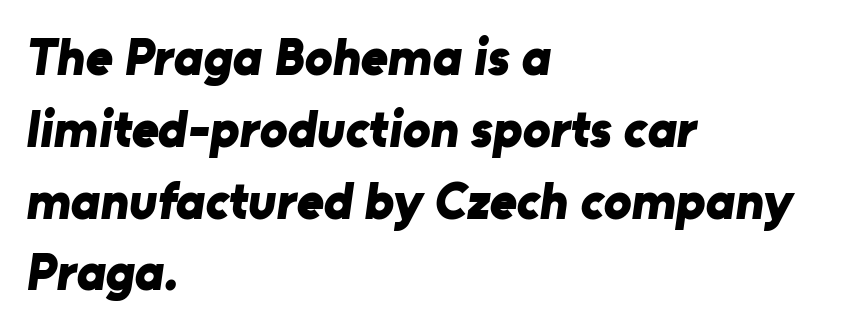
Q: Is the text bold? A: Yes.
Q: Is the typeface a serif or a sans-serif typeface? A: Sans-serif.
Q: Is the text underlined? A: No.
Q: How is the paragraph aligned? A: Left-aligned.
Q: Is the spacing between letters normal or unusually wide? A: Normal.
Q: Is the spacing between lines tight, normal or loose? A: Normal.
Q: Width (condensed, normal, or wide)? A: Normal.
Q: Stroke contrast? A: Low.
Q: x-height? A: Medium.
Q: Monospaced? A: No.
